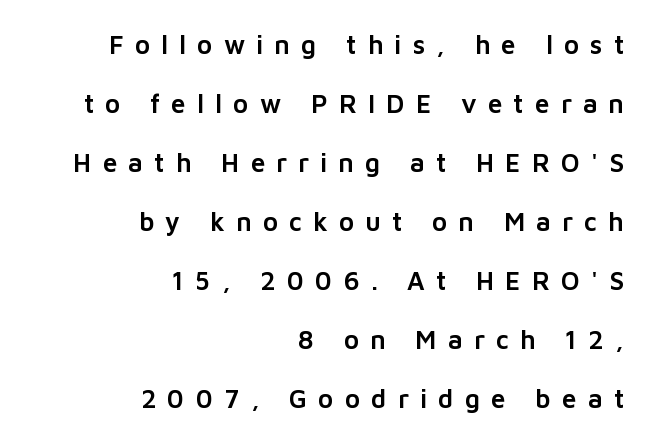
Q: Is the text italic (slanted)? A: No, it is upright.
Q: Is the text underlined? A: No.
Q: How is the paragraph aligned? A: Right-aligned.
Q: Is the spacing between letters normal or unusually wide? A: Unusually wide.
Q: Is the spacing between lines tight, normal or loose? A: Loose.
